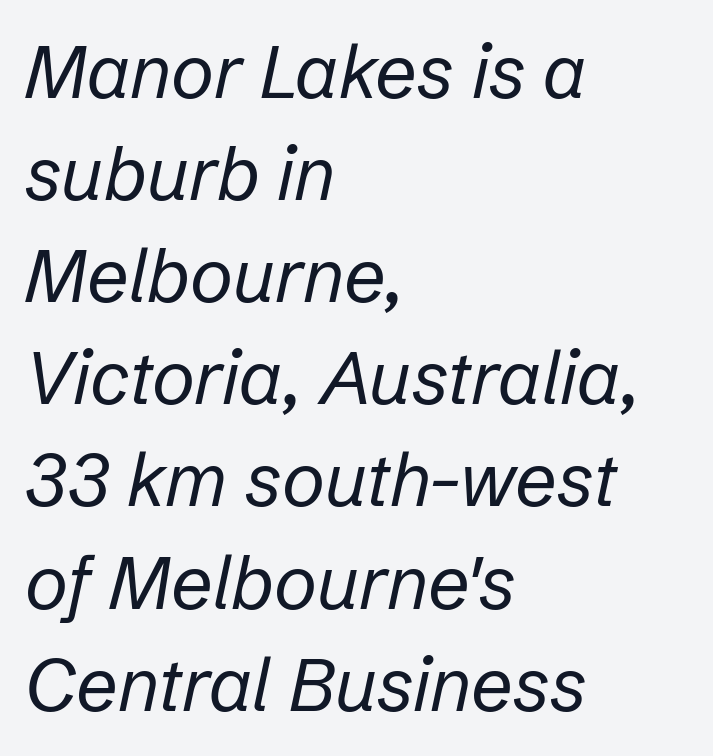
{"italic": "yes", "lean": "right", "slant_degrees": 12, "bold": "no", "weight": "regular", "width": "normal", "stroke_contrast": "low", "x_height": "medium", "monospaced": "no", "underline": "no", "align": "left", "line_spacing": "normal", "line_spacing_ratio": 1.38, "letter_spacing": "normal", "letter_spacing_em": 0.0, "glyph_px": 74}
